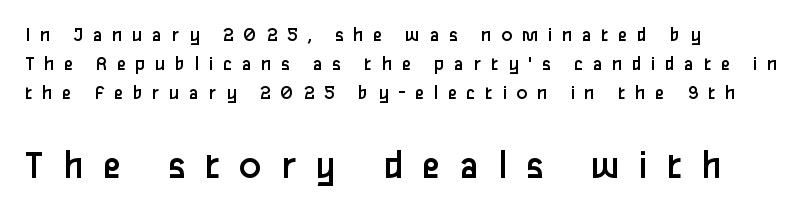
The image shows 42 px regular-weight sans-serif type, upright; set left-aligned, normal line spacing (1.39x), unusually wide letter spacing (+0.45 em), not underlined; the second (bottom) block is 2.0x larger; low stroke contrast and a medium x-height.
